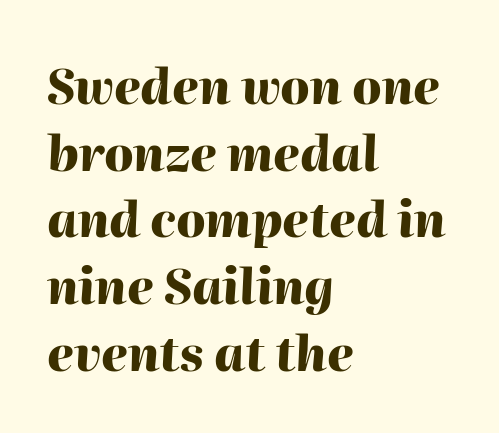
Q: Is the text bold? A: Yes.
Q: Is the text italic (slanted)? A: Yes, it leans right by about 2 degrees.
Q: Is the text underlined? A: No.
Q: How is the paragraph aligned? A: Left-aligned.
Q: Is the spacing between letters normal or unusually wide? A: Normal.
Q: Is the spacing between lines tight, normal or loose? A: Normal.
Q: Width (condensed, normal, or wide)? A: Normal.
Q: Stroke contrast? A: High.
Q: x-height? A: Medium.
Q: Monospaced? A: No.
